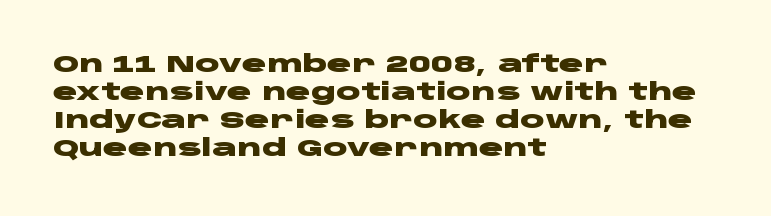
Look at the stroke-to-counter ratio: heavy, a bold. Ordinary non-slanted type is in use. The baseline area is clear. The setting favours the left margin, as ordinary paragraphs usually do. Look at the tracking — it's just the regular setting, nothing added.
